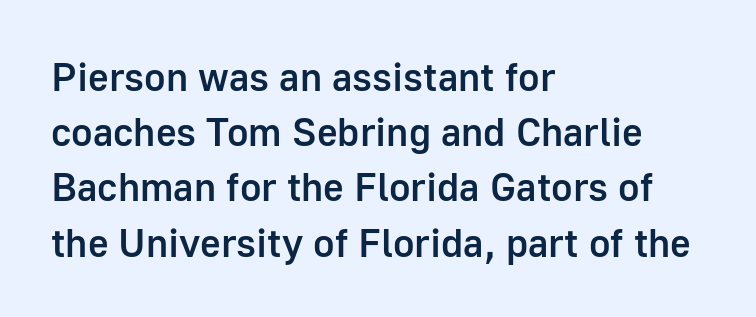
Q: Is the text bold? A: Semi-bold.
Q: Is the text italic (slanted)? A: No, it is upright.
Q: Is the typeface a serif or a sans-serif typeface? A: Sans-serif.
Q: Is the text underlined? A: No.
Q: How is the paragraph aligned? A: Left-aligned.
Q: Is the spacing between letters normal or unusually wide? A: Normal.
Q: Is the spacing between lines tight, normal or loose? A: Normal.
Q: Width (condensed, normal, or wide)? A: Normal.
Q: Stroke contrast? A: Low.
Q: x-height? A: Medium.
Q: Monospaced? A: No.
